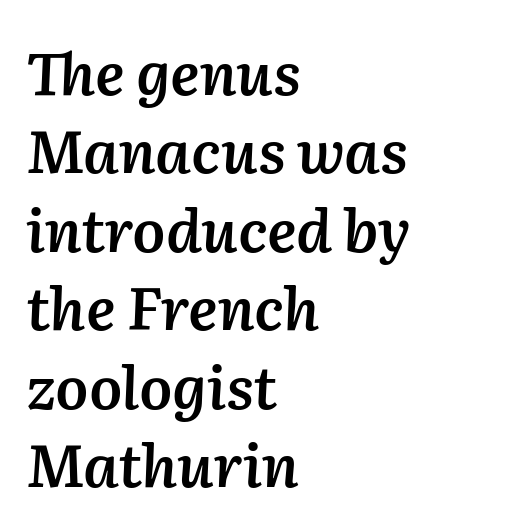
{"italic": "yes", "lean": "right", "slant_degrees": 2, "bold": "semi", "weight": "semibold", "width": "normal", "stroke_contrast": "medium", "x_height": "medium", "monospaced": "no", "underline": "no", "align": "left", "line_spacing": "normal", "line_spacing_ratio": 1.33, "letter_spacing": "normal", "letter_spacing_em": 0.0, "glyph_px": 59}
